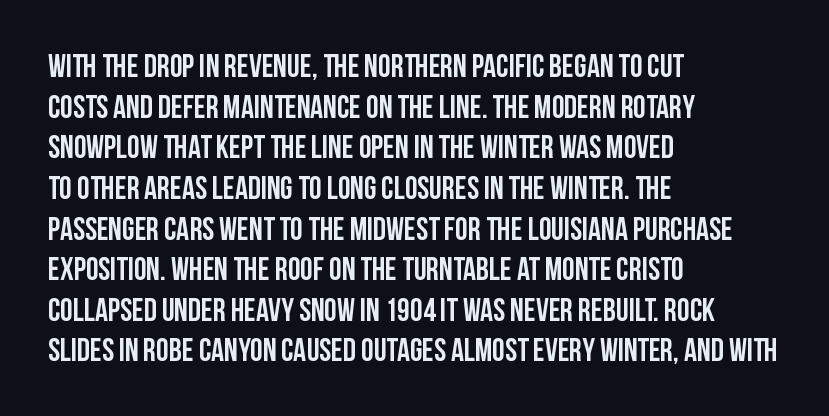
Descender tails drop into unmarked territory. The lines in this sample share a left origin and differ only in where they stop. The designer left line spacing at the default. To sum up the face: it is a sans, with no serifs. Spacing verdict: proportional, widths tailored to each character.
